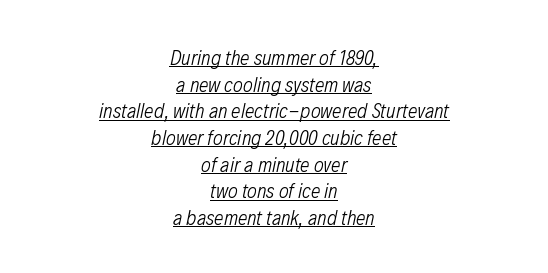
Q: Is the text bold? A: No.
Q: Is the text italic (slanted)? A: Yes, it leans right by about 12 degrees.
Q: Is the text underlined? A: Yes.
Q: How is the paragraph aligned? A: Centered.
Q: Is the spacing between letters normal or unusually wide? A: Normal.
Q: Is the spacing between lines tight, normal or loose? A: Normal.
